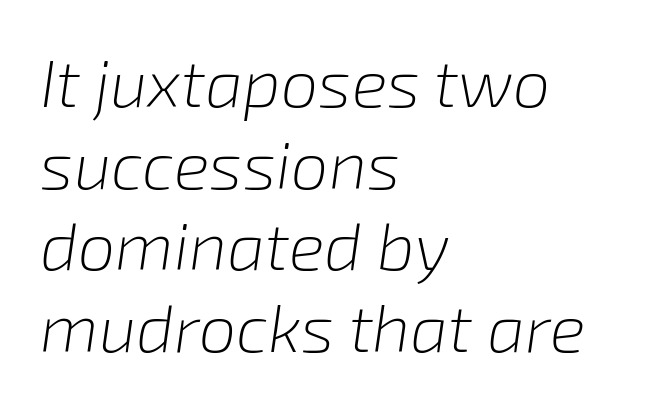
The image shows 67 px light type, italic (leaning right); set left-aligned, line spacing 1.22x, normal letter spacing, not underlined; low stroke contrast and a medium x-height.
